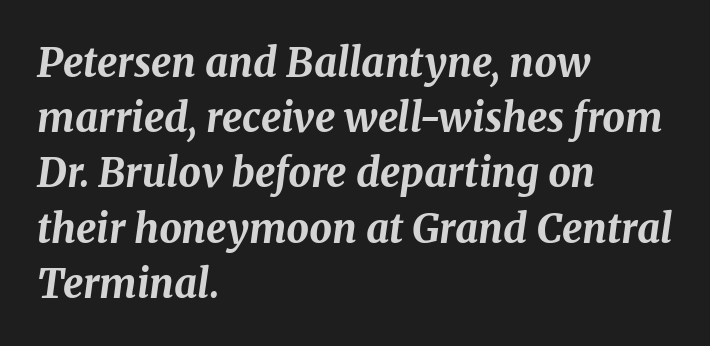
The image shows 40 px bold type, italic (leaning right); set left-aligned, normal line spacing (1.38x), normal letter spacing, not underlined; medium stroke contrast and a medium x-height.
